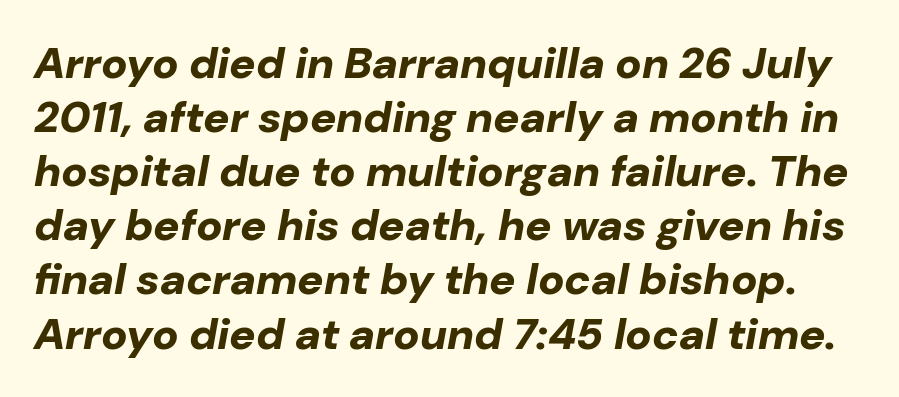
{"italic": "yes", "lean": "right", "slant_degrees": 10, "bold": "yes", "weight": "bold", "width": "normal", "stroke_contrast": "low", "x_height": "medium", "monospaced": "no", "underline": "no", "line_spacing_ratio": 1.23, "letter_spacing": "normal", "letter_spacing_em": 0.0, "glyph_px": 44}
